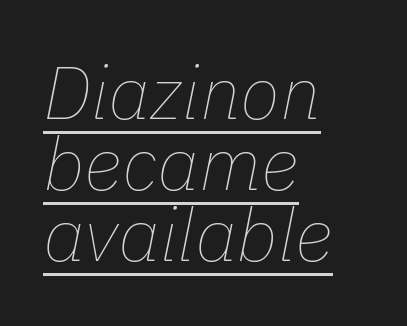
Tracking here is standard; glyphs follow each other at the usual distance. Rows of type sit shoulder to shoulder in the vertical direction. These lines were composed using italics. The typesetter has applied underlining to the passage shown. Bold? No — there's no thickening of the strokes. These lines are rendered in a variable-pitch font.
